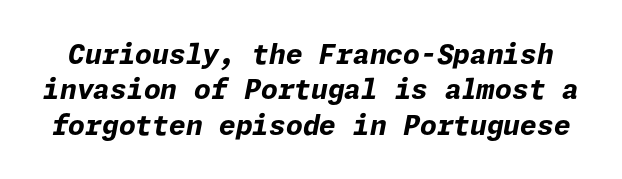
The image shows 27 px bold type, italic (leaning right); set normal line spacing (1.31x), normal letter spacing, not underlined.
